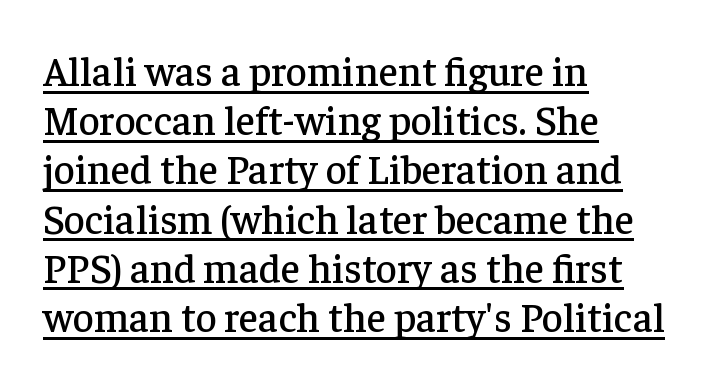
Q: Is the text italic (slanted)? A: No, it is upright.
Q: Is the typeface a serif or a sans-serif typeface? A: Serif.
Q: Is the text underlined? A: Yes.
Q: How is the paragraph aligned? A: Left-aligned.
Q: Is the spacing between letters normal or unusually wide? A: Normal.
Q: Width (condensed, normal, or wide)? A: Normal.
Q: Stroke contrast? A: Low.
Q: x-height? A: Medium.
Q: Monospaced? A: No.
